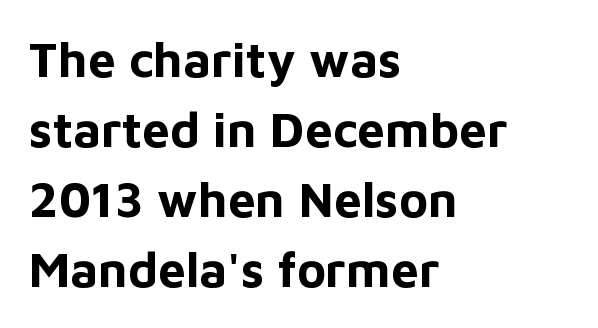
The rendering uses natural spacing where letterforms have individual widths. Is this a sans? Yes — the strokes have no serifs. In terms of posture, this sample is upright. The ragged edge is on the right, which tells us the setting is flush left. Here the glyphs are tracked normally, forming tight word shapes.
